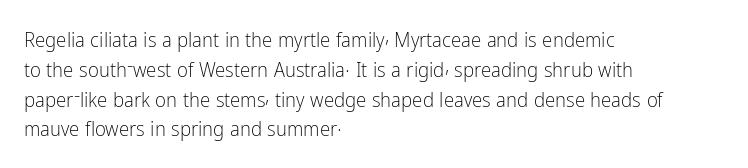
The image shows 21 px text type, upright; set left-aligned, normal line spacing (1.42x), normal letter spacing, not underlined.
